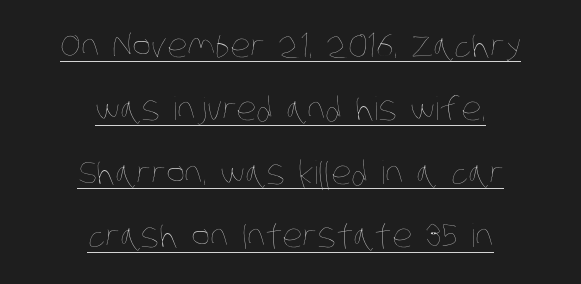
{"bold": "no", "weight": "thin", "width": "condensed", "stroke_contrast": "low", "x_height": "large", "monospaced": "no", "underline": "yes", "align": "center", "line_spacing": "loose", "line_spacing_ratio": 1.98, "letter_spacing": "normal", "letter_spacing_em": 0.0, "glyph_px": 32}
